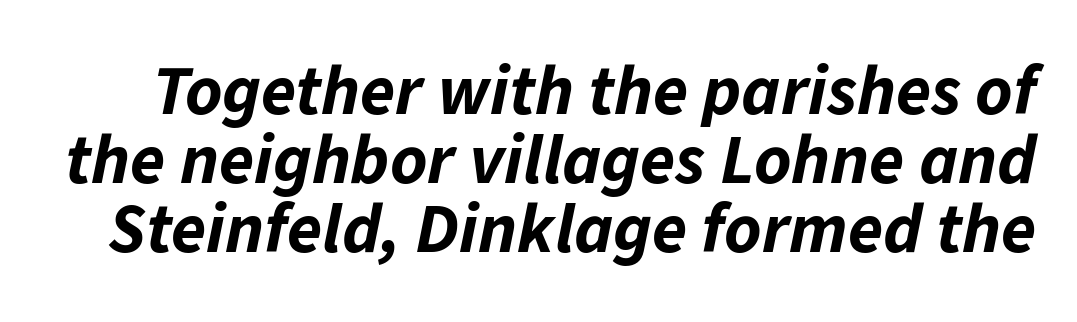
Q: Is the text bold? A: Yes.
Q: Is the text italic (slanted)? A: Yes, it leans right by about 11 degrees.
Q: Is the text underlined? A: No.
Q: Is the spacing between letters normal or unusually wide? A: Normal.
Q: Is the spacing between lines tight, normal or loose? A: Tight.
Q: Width (condensed, normal, or wide)? A: Normal.
Q: Stroke contrast? A: Low.
Q: x-height? A: Medium.
Q: Monospaced? A: No.
